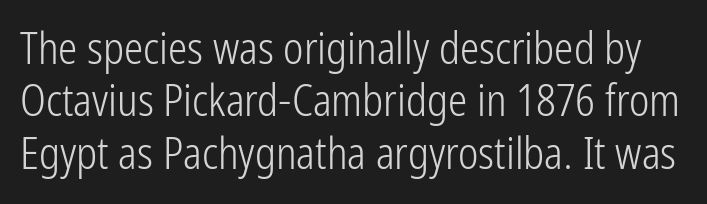
Q: Is the text bold? A: No.
Q: Is the text italic (slanted)? A: No, it is upright.
Q: Is the typeface a serif or a sans-serif typeface? A: Sans-serif.
Q: Is the text underlined? A: No.
Q: Is the spacing between letters normal or unusually wide? A: Normal.
Q: Width (condensed, normal, or wide)? A: Condensed.
Q: Stroke contrast? A: Low.
Q: x-height? A: Medium.
Q: Monospaced? A: No.
